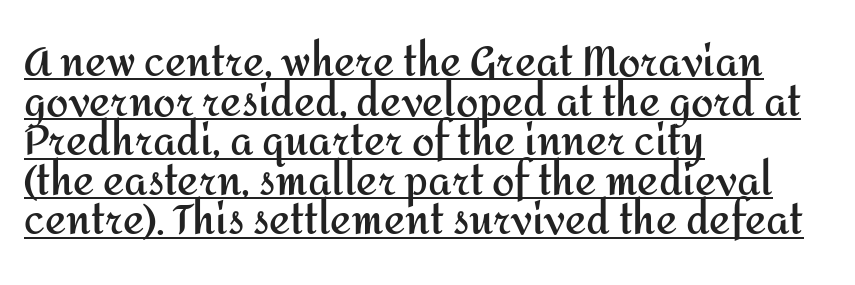
The image shows 40 px semibold sans-serif type, upright; set left-aligned, tight line spacing (0.99x), normal letter spacing, underlined; medium stroke contrast and a medium x-height.
